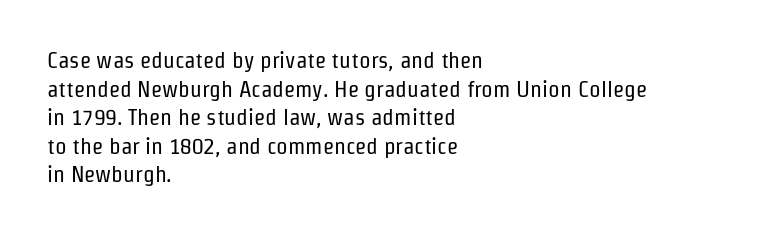
{"italic": "no", "bold": "no", "underline": "no", "align": "left", "line_spacing_ratio": 1.24, "letter_spacing": "normal", "letter_spacing_em": 0.0, "glyph_px": 23}
